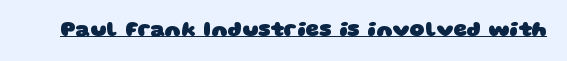
Q: Is the text bold? A: Yes.
Q: Is the text underlined? A: Yes.
Q: Is the spacing between letters normal or unusually wide? A: Normal.
